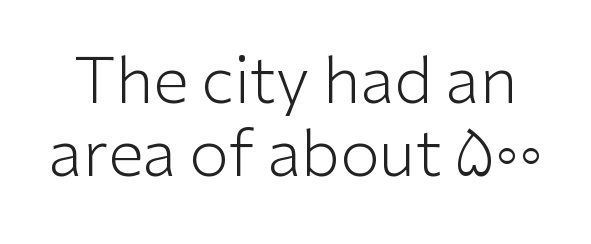
Compared with a typical body face, this is equally light or lighter still. Characters remain perfectly vertical along every line. This block would grow much taller if given ordinary leading; it's compressed now. Nope, no serifs anywhere on these letters.
